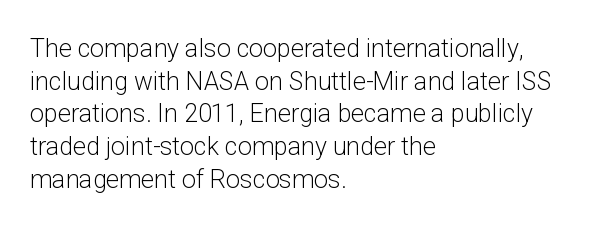
The image shows 25 px text type, upright; set left-aligned, normal line spacing (1.31x), normal letter spacing, not underlined.
